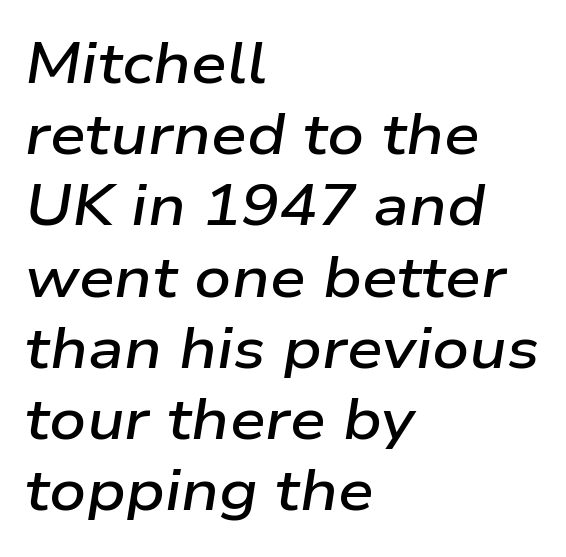
The image shows 57 px semibold, wide type, italic (leaning right); set left-aligned, normal line spacing (1.25x), normal letter spacing, not underlined; low stroke contrast and a medium x-height.
